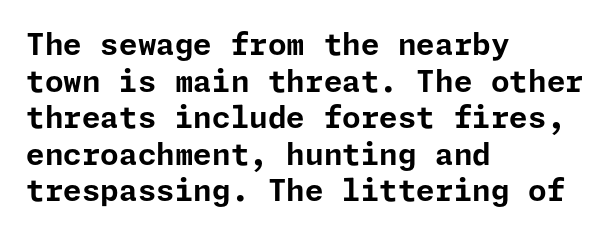
{"serif": "no", "italic": "no", "bold": "yes", "weight": "bold", "width": "normal", "stroke_contrast": "low", "x_height": "medium", "underline": "no", "align": "left", "line_spacing_ratio": 1.22, "letter_spacing": "normal", "letter_spacing_em": 0.0, "glyph_px": 30}
